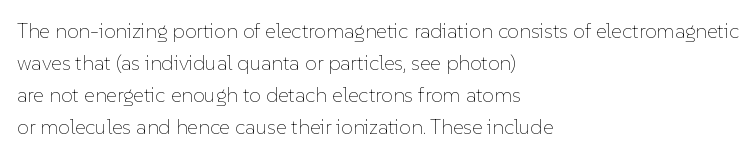
The image shows 21 px text type, upright; set left-aligned, normal line spacing (1.53x), normal letter spacing, not underlined.
